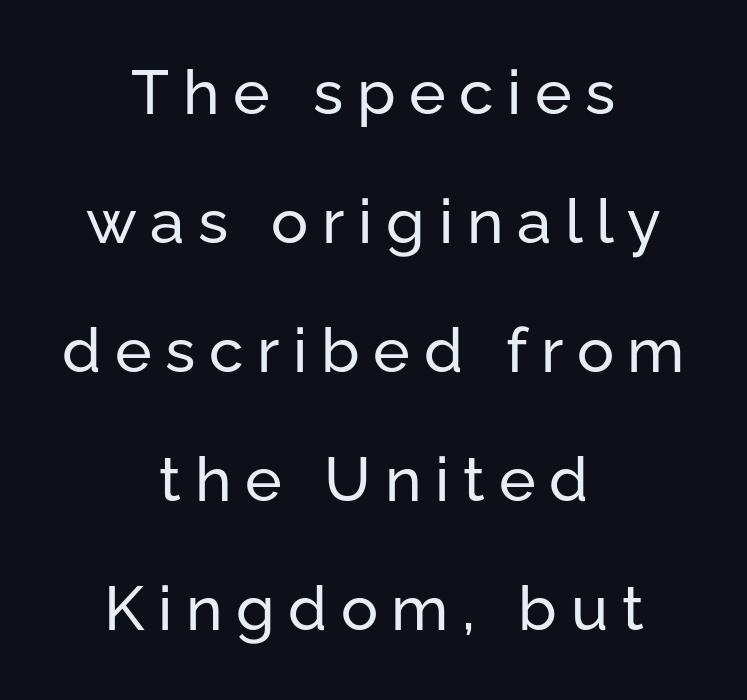
The image shows 62 px sans-serif type, upright; set centered, loose line spacing (2.08x), unusually wide letter spacing (+0.22 em), not underlined; low stroke contrast and a medium x-height.
